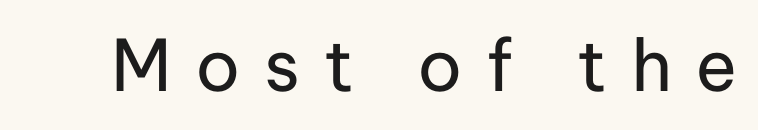
Q: Is the text bold? A: No.
Q: Is the text italic (slanted)? A: No, it is upright.
Q: Is the typeface a serif or a sans-serif typeface? A: Sans-serif.
Q: Is the text underlined? A: No.
Q: Is the spacing between letters normal or unusually wide? A: Unusually wide.
Q: Width (condensed, normal, or wide)? A: Normal.
Q: Stroke contrast? A: Low.
Q: x-height? A: Medium.
Q: Monospaced? A: No.
